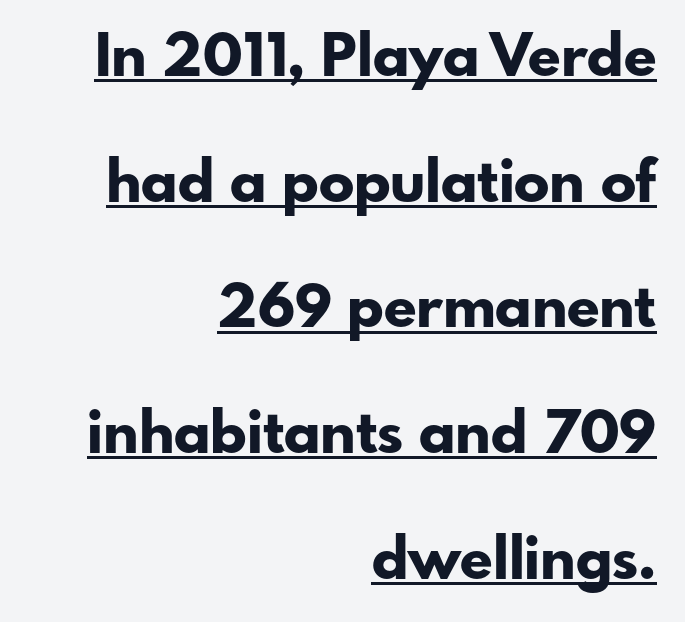
The characters look thick and weighty, a clear bold. The rendering uses natural spacing where letterforms have individual widths. Which margin do the lines hug? The right one — the left edge is uneven. What decoration does the sample have? An underline. Ordinary non-slanted type is in use. Letterform terminals end flat and unadorned throughout the passage.
